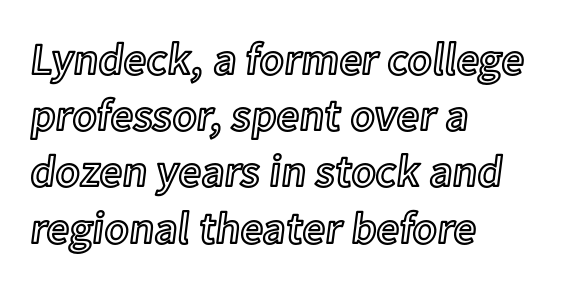
If you measured baseline to baseline, you'd find a middling distance. Where is the straight margin? On the left. The strip under each line holds only bare page. The letters advance in unequal steps, a hallmark of proportional type.
